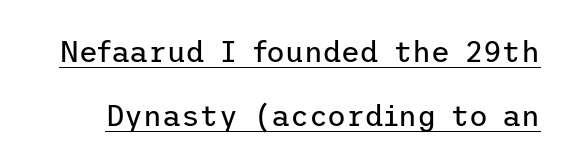
The image shows 29 px regular-weight sans-serif type, upright; set loose line spacing (2.2x), normal letter spacing, underlined; low stroke contrast and a medium x-height.
